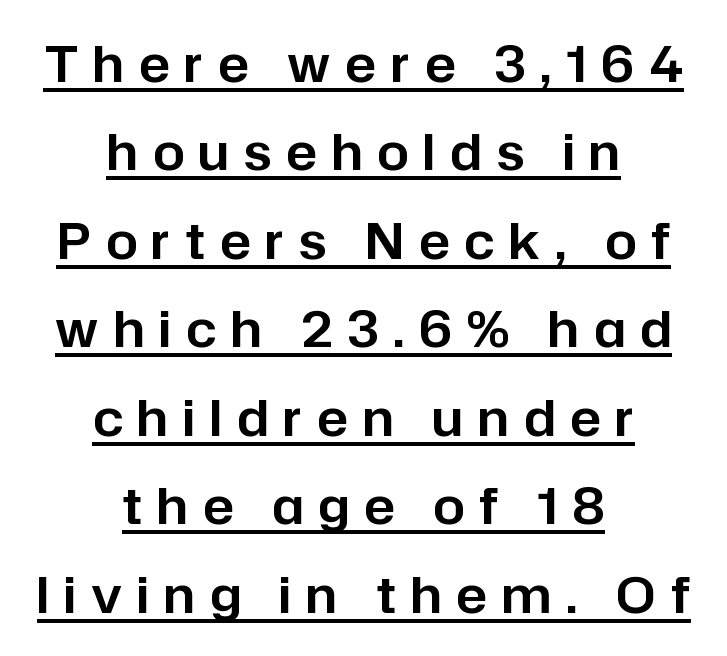
These lines were composed using upright roman letters. Spacing verdict: proportional, widths tailored to each character. A continuous stroke trails under the words, as in a hyperlink. Honestly, the letter spacing is so wide it's the main thing you notice. Font category for this specimen: sans-serif.
